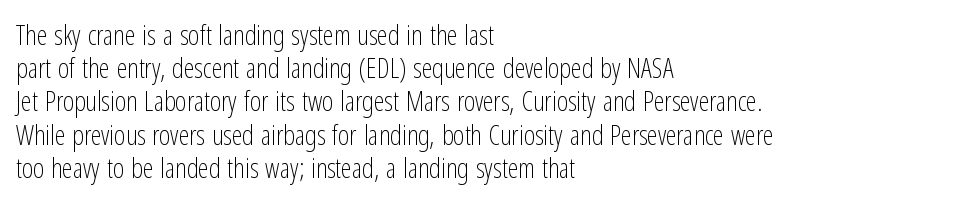
The zone under the glyphs is completely vacant. The passage is arranged the way most books set body copy — flush left. The type sits square on the baseline with zero lean. Weight: in the light-to-regular range. In terms of letterspacing, this is plain default setting.
